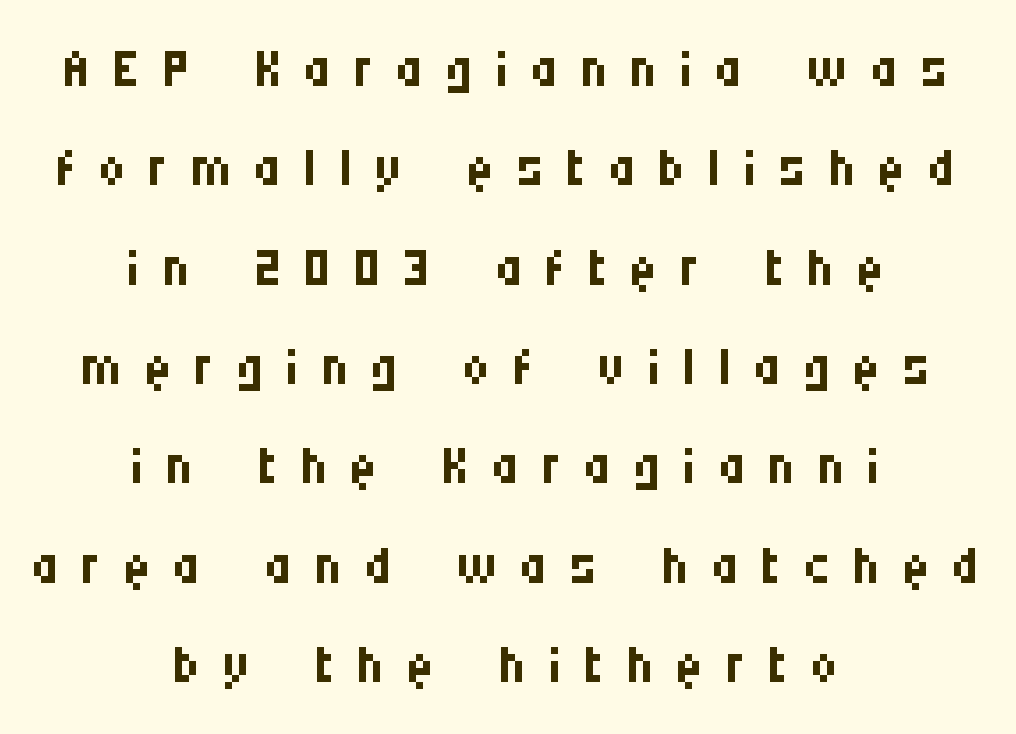
Reading down the block, each line starts at a different indent, mirrored at its end. Character widths vary here, with narrow letters taking less room than wide ones. Do the letters lean? They stand straight. Weight: regular or lighter. Rule under the text: the space is simply empty. Look at the bottom of the vertical strokes: they stop flat, with no serifs.
